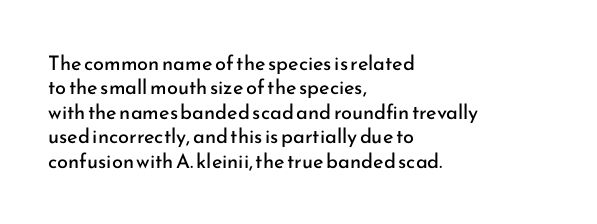
The image shows 20 px text type, upright; set left-aligned, line spacing 1.22x, normal letter spacing, not underlined.
